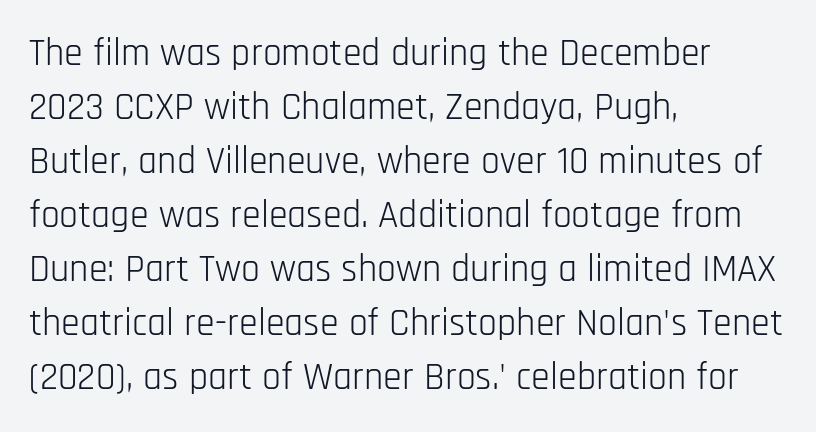
Letter spacing: default. Nobody drew a line under any word here. Proportional: the letters do not fall into vertical columns. Nothing heavy about these letters — not bold at all.
